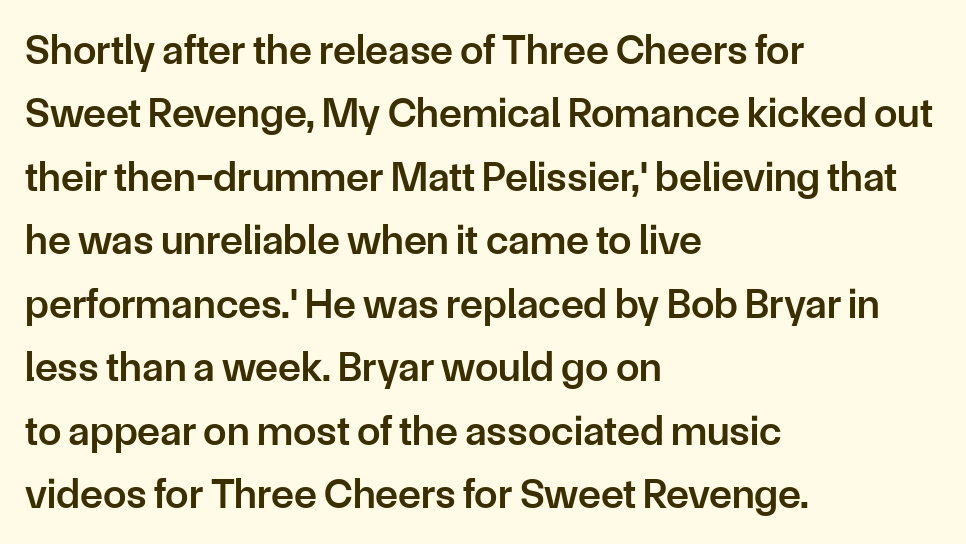
In terms of weight, the rendering is demibold, just under bold. What kind of face is this? One without serifs — a sans. This sample is left-justified, so line endings fall wherever the words run out. The letters stand straight up with perfectly vertical stems. The gaps between neighbouring characters are ordinary and unremarkable. The passage shown is typed in a proportional face where columns would drift.
